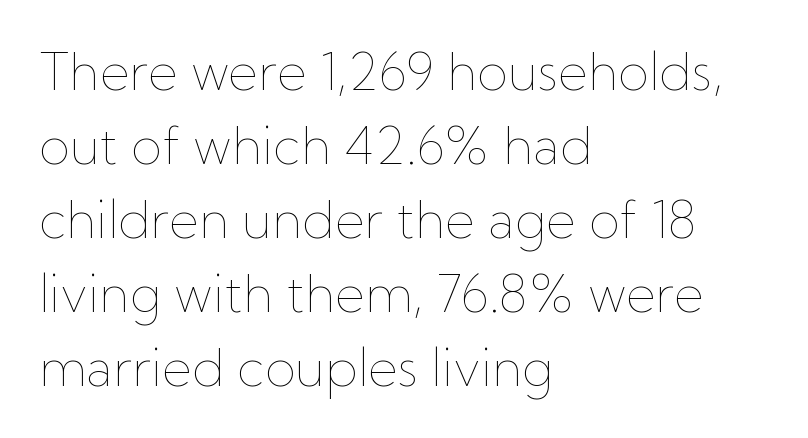
Q: Is the text bold? A: No.
Q: Is the text italic (slanted)? A: No, it is upright.
Q: Is the text underlined? A: No.
Q: How is the paragraph aligned? A: Left-aligned.
Q: Is the spacing between letters normal or unusually wide? A: Normal.
Q: Is the spacing between lines tight, normal or loose? A: Normal.
Q: Width (condensed, normal, or wide)? A: Normal.
Q: Stroke contrast? A: Low.
Q: x-height? A: Medium.
Q: Monospaced? A: No.
